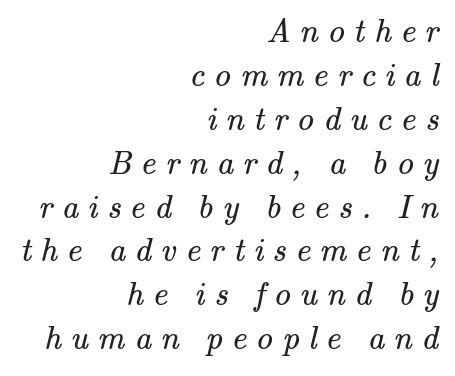
The image shows 33 px regular-weight serif type; set right-aligned, normal line spacing (1.33x), unusually wide letter spacing (+0.28 em), not underlined; medium stroke contrast and a small x-height.
